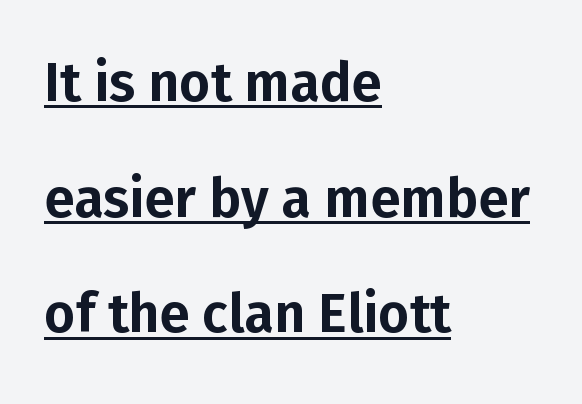
{"serif": "no", "italic": "no", "width": "normal", "stroke_contrast": "low", "x_height": "medium", "monospaced": "no", "underline": "yes", "align": "left", "line_spacing": "loose", "line_spacing_ratio": 2.14, "letter_spacing": "normal", "letter_spacing_em": 0.0, "glyph_px": 54}
